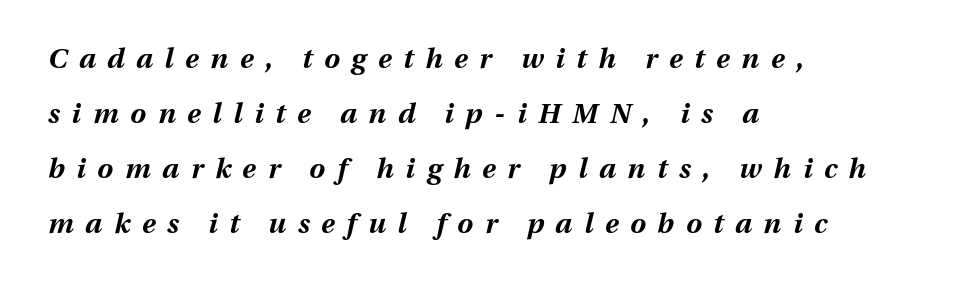
Q: Is the text bold? A: Yes.
Q: Is the text italic (slanted)? A: Yes, it leans right by about 13 degrees.
Q: Is the text underlined? A: No.
Q: How is the paragraph aligned? A: Left-aligned.
Q: Is the spacing between letters normal or unusually wide? A: Unusually wide.
Q: Is the spacing between lines tight, normal or loose? A: Loose.
Q: Width (condensed, normal, or wide)? A: Normal.
Q: Stroke contrast? A: Medium.
Q: x-height? A: Medium.
Q: Monospaced? A: No.
